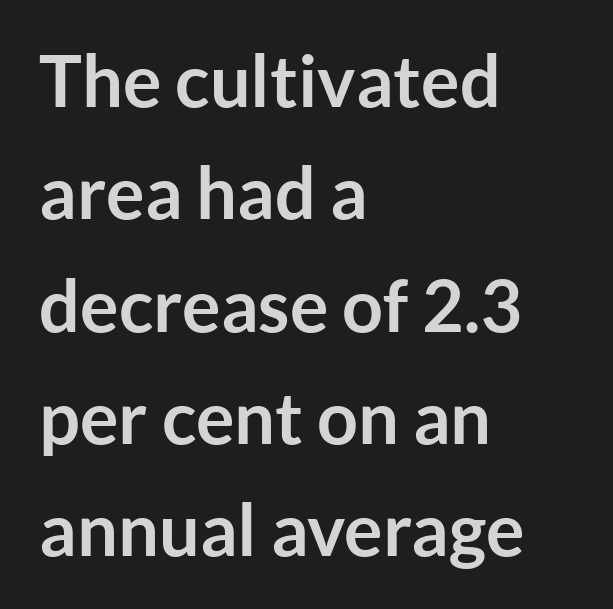
Q: Is the text bold? A: Yes.
Q: Is the text italic (slanted)? A: No, it is upright.
Q: Is the typeface a serif or a sans-serif typeface? A: Sans-serif.
Q: Is the text underlined? A: No.
Q: How is the paragraph aligned? A: Left-aligned.
Q: Is the spacing between letters normal or unusually wide? A: Normal.
Q: Is the spacing between lines tight, normal or loose? A: Normal.
Q: Width (condensed, normal, or wide)? A: Normal.
Q: Stroke contrast? A: Low.
Q: x-height? A: Medium.
Q: Monospaced? A: No.
